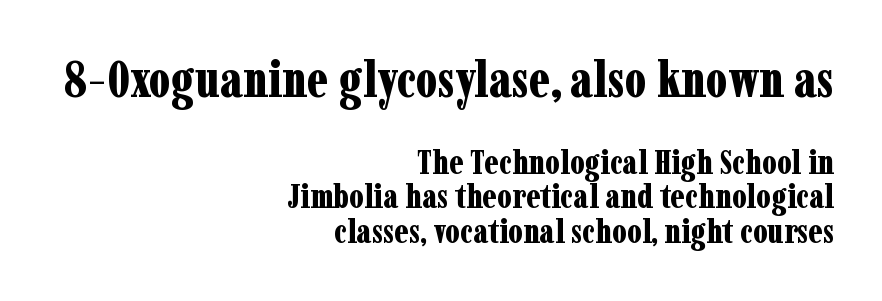
Students, this is bold: see how much ink each stroke carries. The words here are not underlined. In terms of letterform style, serifs are clearly present. Line ends are locked; line starts wander. You could not count columns in this text — the font is proportionally spaced. Typesetter's note — upper block bumped up in size, lower block left smaller.
